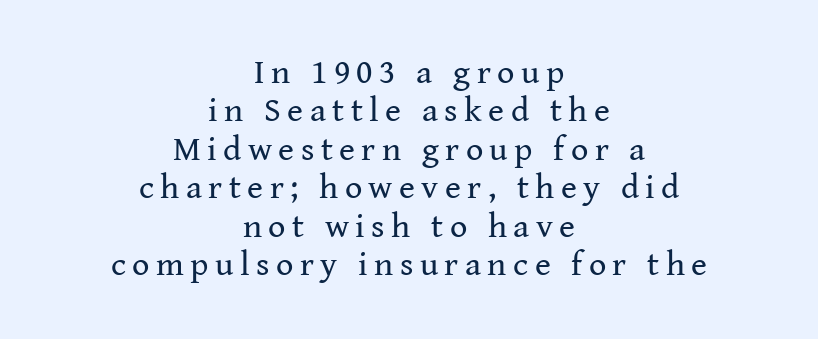
The image shows 34 px regular-weight serif type, upright; set centered, tight line spacing (1.13x), not underlined; medium stroke contrast and a medium x-height.
